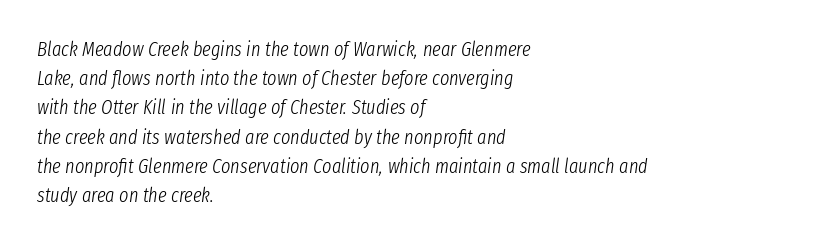
The space between consecutive lines is moderate. These lines keep a tight, regular rhythm from letter to letter. Slant detected: the letters are inclined. Casual observation: everything's shoved over to the left.
